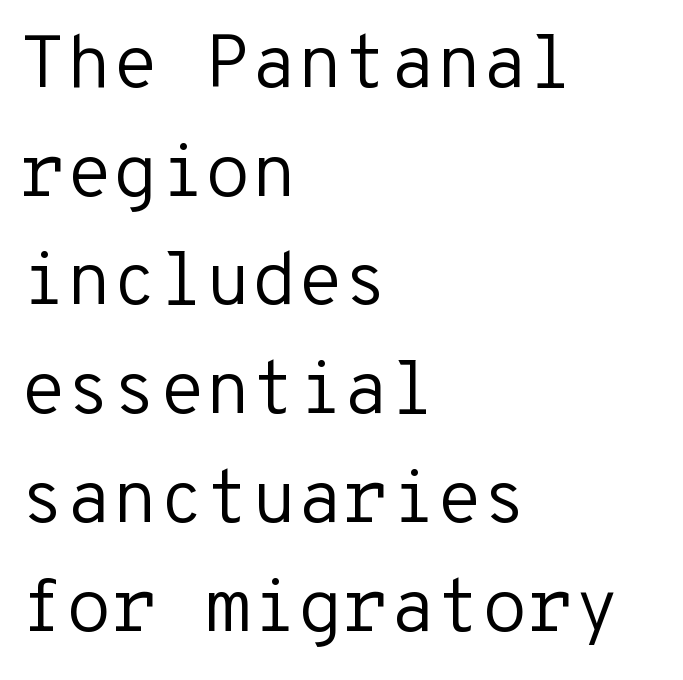
If you drew a line through each stem, it would be perfectly vertical. To sum up the face: it is a sans, with no serifs. Decoration check: the copy has no underline. Does the copy run flush right? No — it runs flush left. Do the characters align in a grid? Yes, the font is monospaced.
